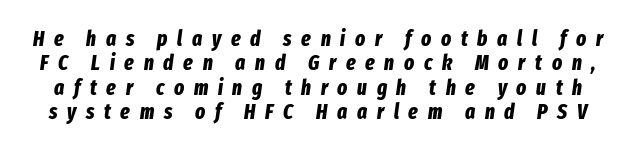
Q: Is the text bold? A: Yes.
Q: Is the text italic (slanted)? A: Yes, it leans right by about 8 degrees.
Q: Is the text underlined? A: No.
Q: Is the spacing between letters normal or unusually wide? A: Unusually wide.
